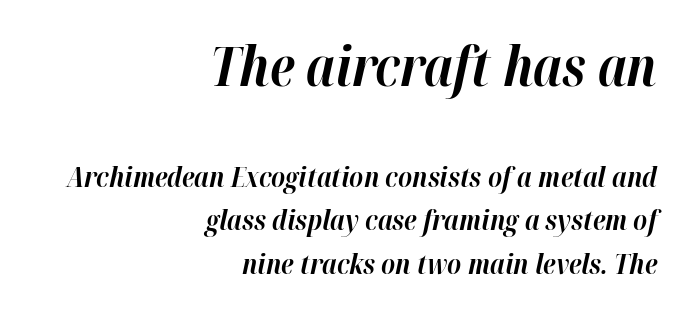
{"italic": "yes", "lean": "right", "slant_degrees": 12, "bold": "yes", "weight": "bold", "width": "normal", "stroke_contrast": "high", "x_height": "medium", "monospaced": "no", "underline": "no", "align": "right", "line_spacing": "normal", "line_spacing_ratio": 1.56, "letter_spacing": "normal", "letter_spacing_em": 0.0, "larger_block": "first", "size_ratio": 1.96, "glyph_px": 55}
